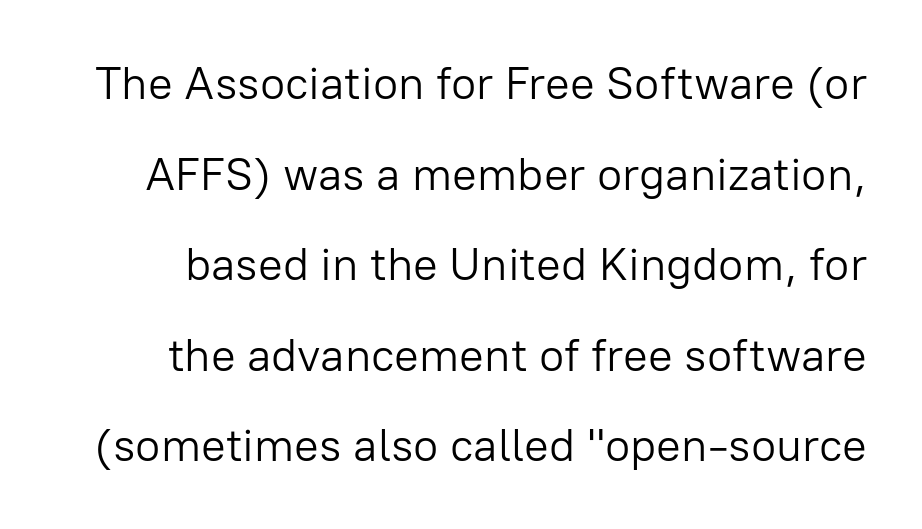
The image shows 46 px light sans-serif type, upright; set loose line spacing (1.97x), normal letter spacing, not underlined; low stroke contrast and a medium x-height.
